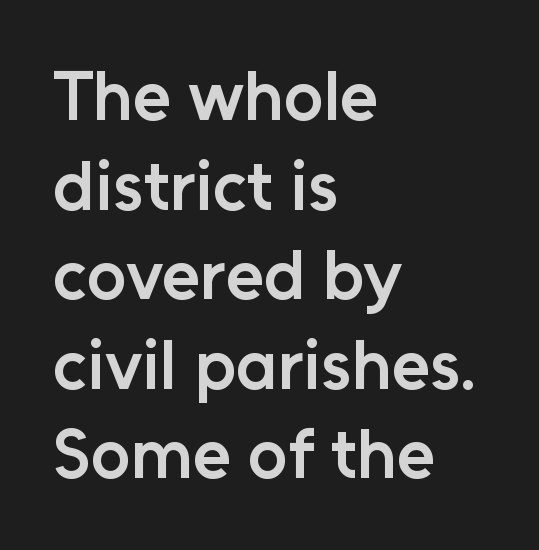
Tracking value appears to be zero — textbook default spacing. Reading down the column, the eye jumps a familiar distance to each next line. The letters stand upright; this is a roman face. Bold? Not quite — semibold, heavier than regular but stopping short.
